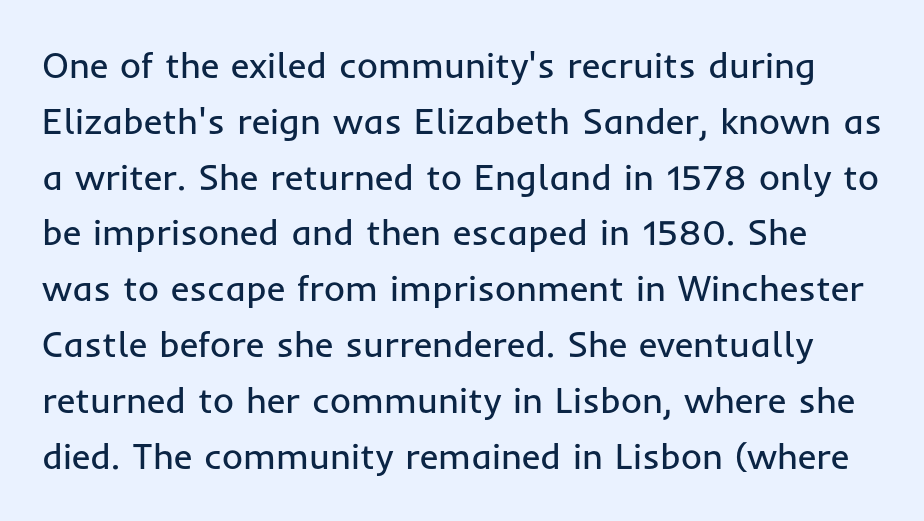
The block of text has a typical density, with ordinary space between rows. No heavy texture on the line: the type isn't bold. The type family on display is of the sans-serif kind. Think of a printed novel: that variable character pitch is what you see here. Type without underlining.
